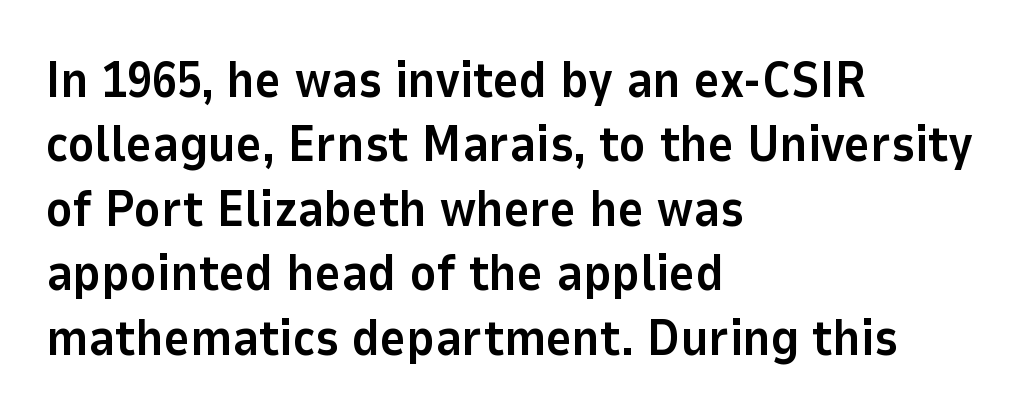
{"serif": "no", "italic": "no", "bold": "yes", "weight": "bold", "width": "normal", "stroke_contrast": "low", "x_height": "medium", "monospaced": "no", "underline": "no", "align": "left", "line_spacing": "normal", "line_spacing_ratio": 1.29, "letter_spacing": "normal", "letter_spacing_em": 0.0, "glyph_px": 50}
